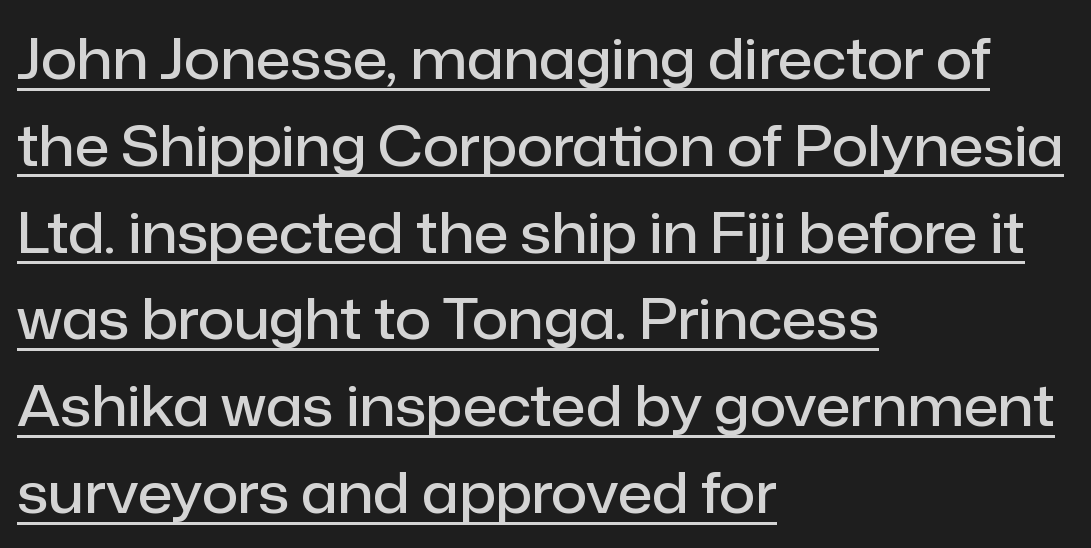
Q: Is the text bold? A: Semi-bold.
Q: Is the text italic (slanted)? A: No, it is upright.
Q: Is the typeface a serif or a sans-serif typeface? A: Sans-serif.
Q: Is the text underlined? A: Yes.
Q: How is the paragraph aligned? A: Left-aligned.
Q: Is the spacing between letters normal or unusually wide? A: Normal.
Q: Is the spacing between lines tight, normal or loose? A: Normal.
Q: Width (condensed, normal, or wide)? A: Normal.
Q: Stroke contrast? A: Low.
Q: x-height? A: Medium.
Q: Monospaced? A: No.
